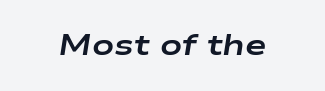
{"italic": "yes", "lean": "right", "slant_degrees": 9, "bold": "yes", "weight": "bold", "width": "wide", "stroke_contrast": "low", "x_height": "medium", "monospaced": "no", "underline": "no", "letter_spacing": "normal", "letter_spacing_em": 0.0, "glyph_px": 29}
